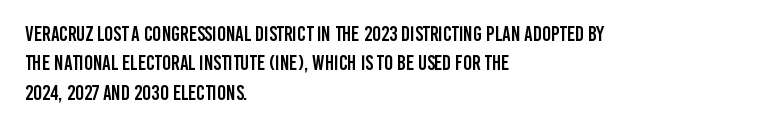
The image shows 21 px text type, upright; set left-aligned, normal line spacing (1.4x), normal letter spacing, not underlined.
